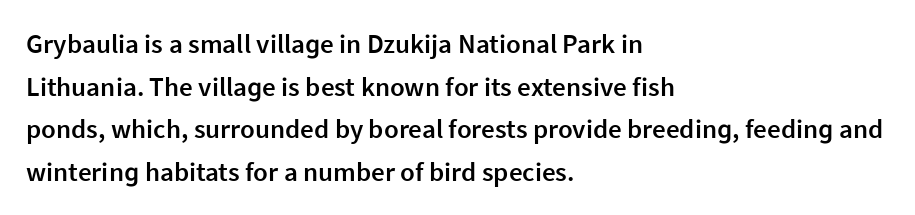
The characters look somewhat weighty, a semibold short of true bold. This sample uses an upright cut, with every glyph sitting square on the baseline. The horizontal fit of the characters is conventional and even. The ragged edge is on the right, which tells us the setting is flush left. This block has exactly the height ordinary leading produces. Glance below the letters and you will spot only blank space.
